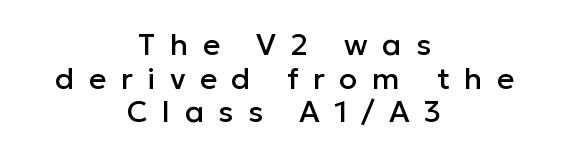
Vertical strokes here are truly vertical. The setting favours the middle, as headings and verse often do. Type without underlining. Are there feet on the stems? There aren't — it's a sans. The leading is snug, giving the passage a crowded texture.
